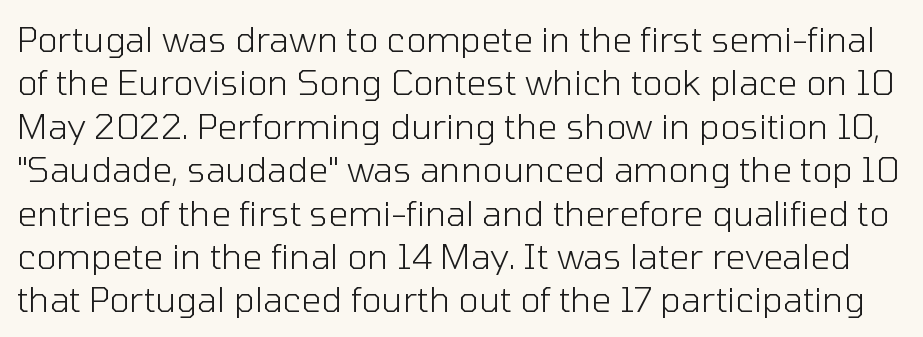
Q: Is the text bold? A: No.
Q: Is the text italic (slanted)? A: No, it is upright.
Q: Is the typeface a serif or a sans-serif typeface? A: Sans-serif.
Q: Is the text underlined? A: No.
Q: Is the spacing between letters normal or unusually wide? A: Normal.
Q: Width (condensed, normal, or wide)? A: Normal.
Q: Stroke contrast? A: Low.
Q: x-height? A: Medium.
Q: Monospaced? A: No.
